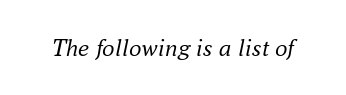
Letter spacing: default. Each stroke keeps to a modest, everyday thickness or less. The passage shown is not underscored anywhere. Italic: yes, the glyphs are oblique.
